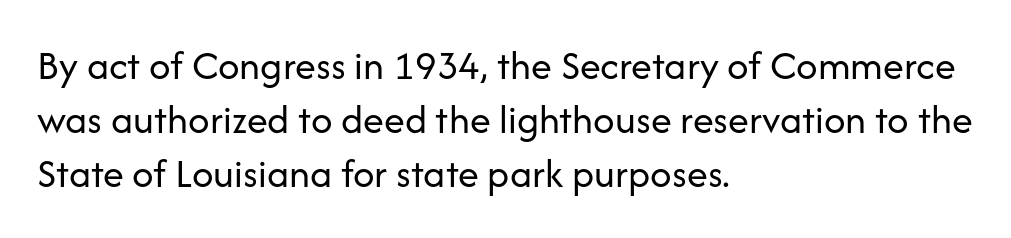
{"serif": "no", "italic": "no", "bold": "no", "weight": "regular", "width": "normal", "stroke_contrast": "low", "x_height": "medium", "monospaced": "no", "underline": "no", "align": "left", "line_spacing": "normal", "line_spacing_ratio": 1.28, "letter_spacing": "normal", "letter_spacing_em": 0.0, "glyph_px": 42}
